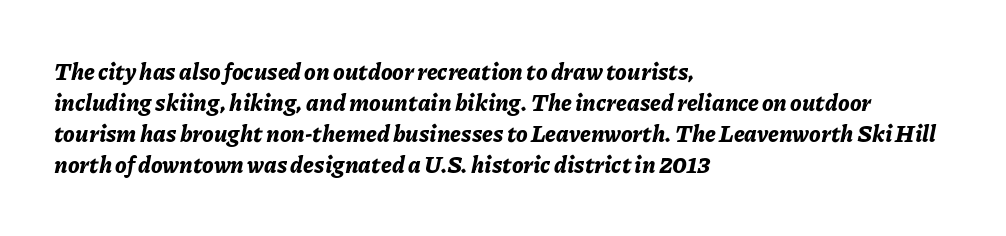
The image shows 23 px bold type, italic (leaning right); set left-aligned, normal line spacing (1.35x), normal letter spacing, not underlined.
